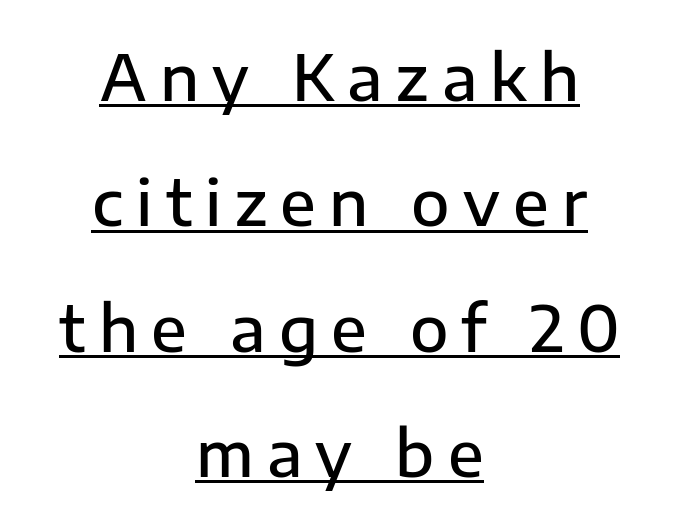
The image shows 63 px semibold sans-serif type, upright; set centered, loose line spacing (1.99x), unusually wide letter spacing (+0.21 em), underlined; low stroke contrast and a medium x-height.
